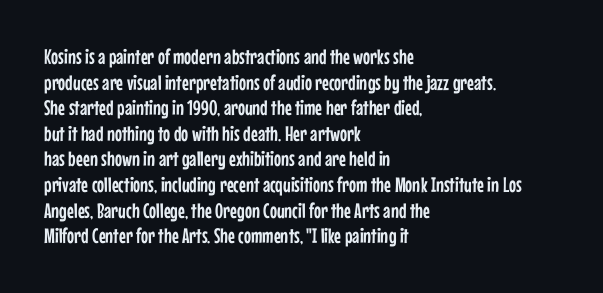
Q: Is the text italic (slanted)? A: No, it is upright.
Q: Is the text underlined? A: No.
Q: How is the paragraph aligned? A: Left-aligned.
Q: Is the spacing between letters normal or unusually wide? A: Normal.
